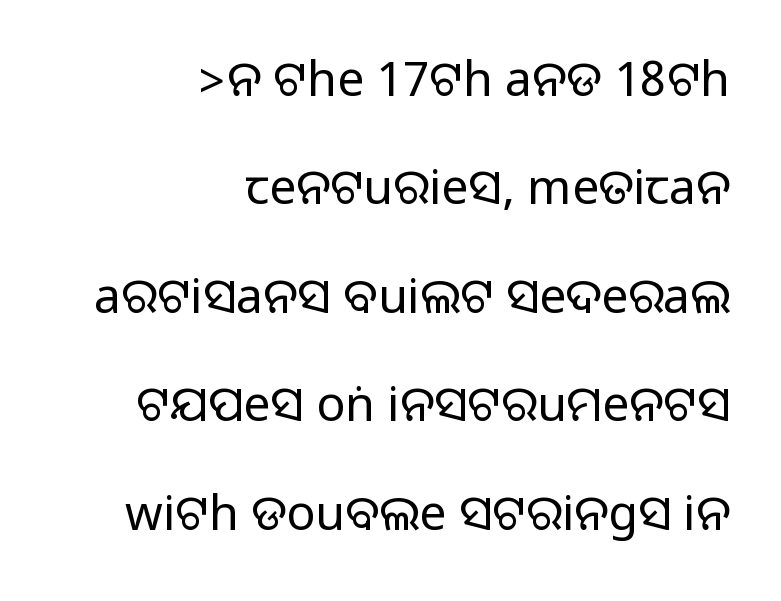
Q: Is the text italic (slanted)? A: No, it is upright.
Q: Is the typeface a serif or a sans-serif typeface? A: Sans-serif.
Q: Is the text underlined? A: No.
Q: How is the paragraph aligned? A: Right-aligned.
Q: Is the spacing between letters normal or unusually wide? A: Normal.
Q: Is the spacing between lines tight, normal or loose? A: Loose.
Q: Width (condensed, normal, or wide)? A: Normal.
Q: Stroke contrast? A: Medium.
Q: Monospaced? A: No.
